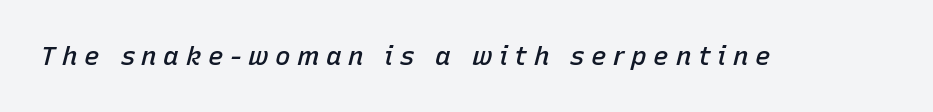
{"italic": "yes", "lean": "right", "slant_degrees": 15, "bold": "semi", "underline": "no", "letter_spacing": "wide", "letter_spacing_em": 0.25, "glyph_px": 26}
